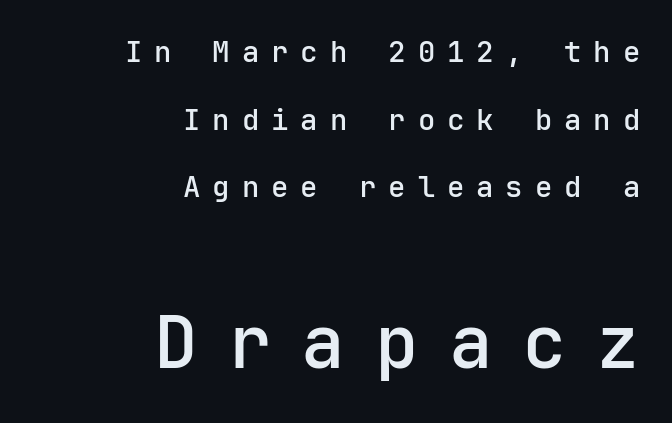
Q: Is the text bold? A: Semi-bold.
Q: Is the text italic (slanted)? A: No, it is upright.
Q: Is the typeface a serif or a sans-serif typeface? A: Sans-serif.
Q: Is the text underlined? A: No.
Q: How is the paragraph aligned? A: Right-aligned.
Q: Is the spacing between letters normal or unusually wide? A: Unusually wide.
Q: Is the spacing between lines tight, normal or loose? A: Loose.
Q: Which block of text is set in a larger size, the first (top) or the second (bottom)? A: The second (bottom) one.
Q: Width (condensed, normal, or wide)? A: Normal.
Q: Stroke contrast? A: Low.
Q: x-height? A: Medium.
